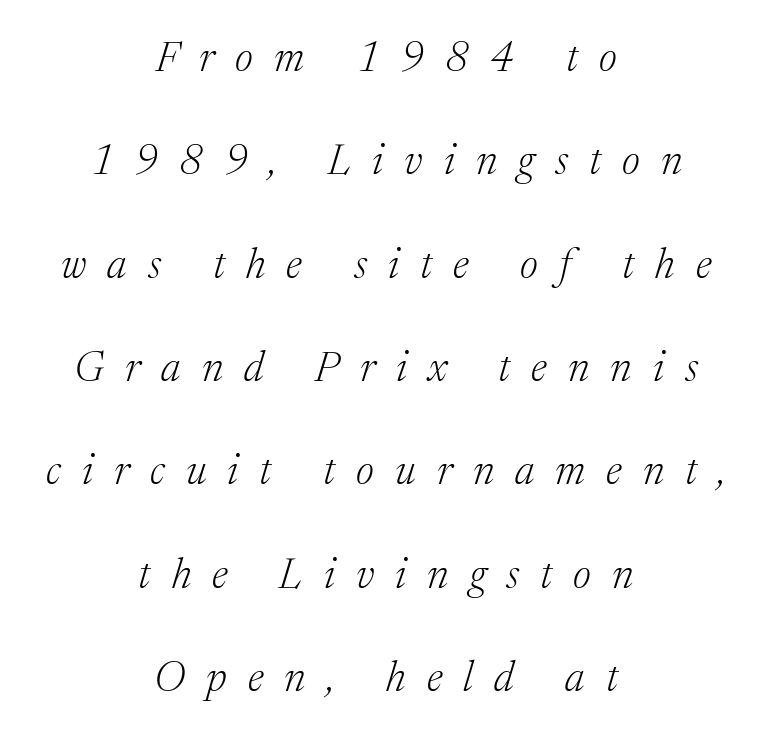
Honestly, there is no underline to notice here at all. Vertically, the passage feels expansive, rows floating well apart. Is this a fixed-width face? No — the glyphs have proportional, varying widths. If you folded the block vertically in half, each line would mirror itself in length. The face looks like a standard text weight, possibly lighter.
